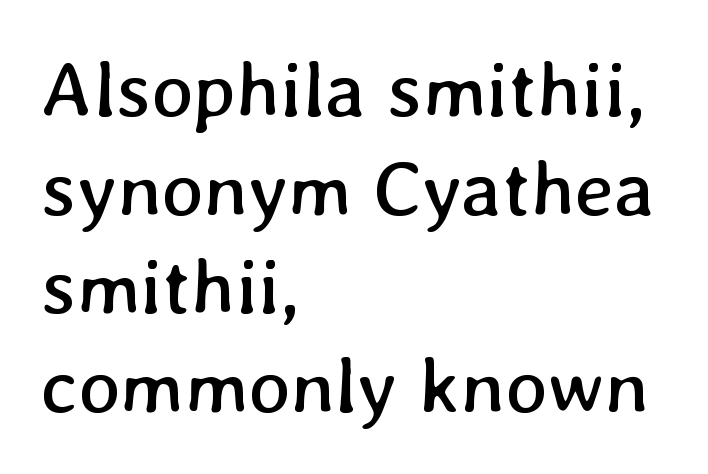
The image shows 79 px regular-weight type; set left-aligned, normal line spacing (1.25x), normal letter spacing, not underlined; low stroke contrast and a medium x-height.
